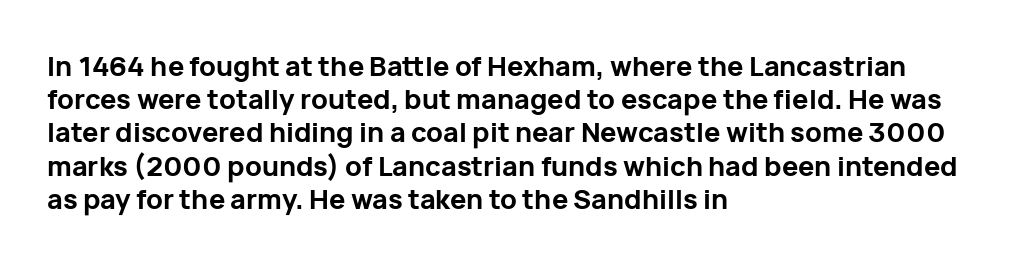
Q: Is the text bold? A: Yes.
Q: Is the text italic (slanted)? A: No, it is upright.
Q: Is the text underlined? A: No.
Q: How is the paragraph aligned? A: Left-aligned.
Q: Is the spacing between letters normal or unusually wide? A: Normal.
